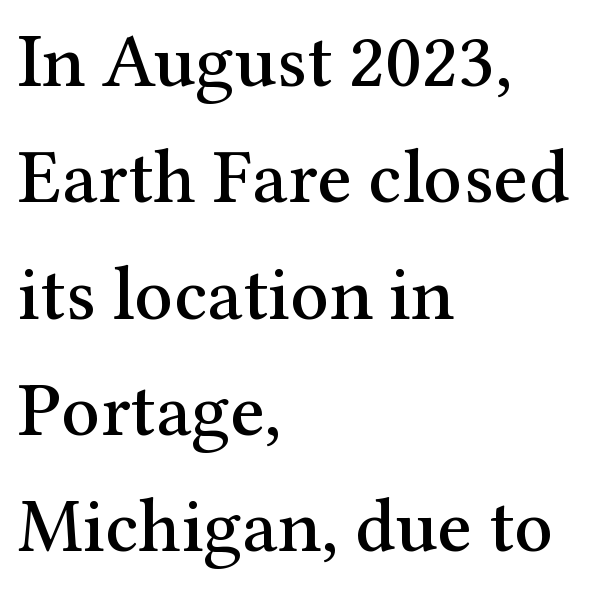
{"serif": "yes", "italic": "no", "width": "normal", "stroke_contrast": "medium", "x_height": "medium", "monospaced": "no", "underline": "no", "align": "left", "line_spacing": "normal", "line_spacing_ratio": 1.53, "letter_spacing": "normal", "letter_spacing_em": 0.0, "glyph_px": 76}
